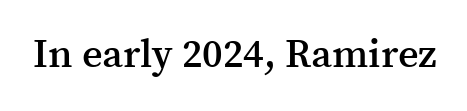
The image shows 40 px semibold serif type, upright; set normal letter spacing, not underlined; medium stroke contrast and a medium x-height.
